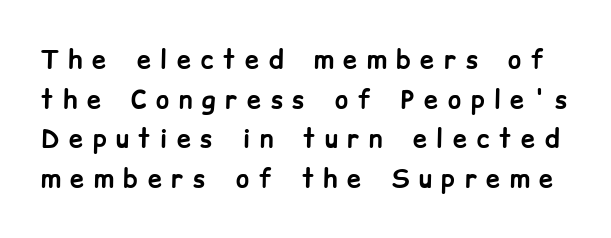
The image shows 25 px bold type, upright; set normal line spacing (1.59x), unusually wide letter spacing (+0.39 em), not underlined.
